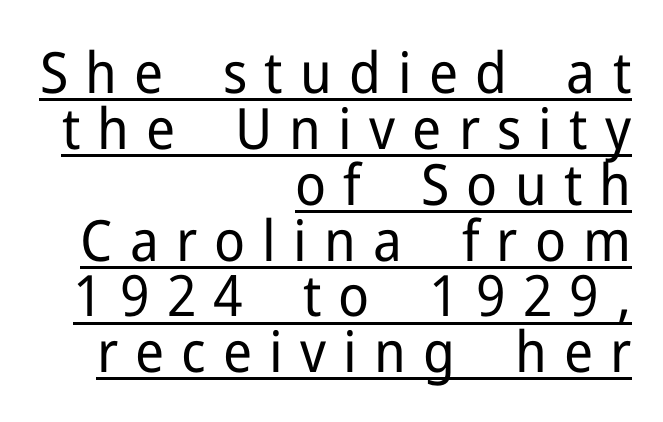
The image shows 57 px regular-weight sans-serif type, upright; set right-aligned, tight line spacing (0.98x), unusually wide letter spacing (+0.3 em), underlined; low stroke contrast and a medium x-height.
